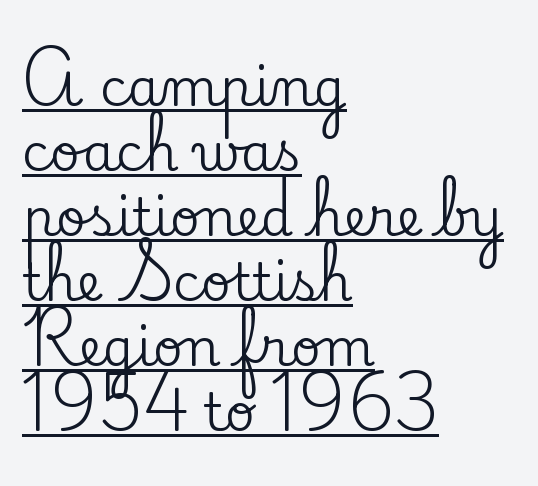
Q: Is the text italic (slanted)? A: No, it is upright.
Q: Is the typeface a serif or a sans-serif typeface? A: Serif.
Q: Is the text underlined? A: Yes.
Q: How is the paragraph aligned? A: Left-aligned.
Q: Is the spacing between letters normal or unusually wide? A: Normal.
Q: Is the spacing between lines tight, normal or loose? A: Normal.
Q: Width (condensed, normal, or wide)? A: Normal.
Q: Stroke contrast? A: Low.
Q: x-height? A: Small.
Q: Monospaced? A: No.
